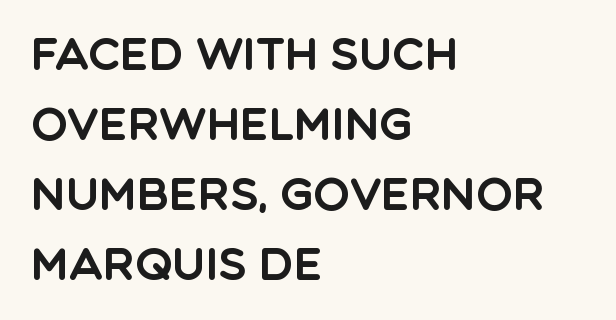
Q: Is the text italic (slanted)? A: No, it is upright.
Q: Is the typeface a serif or a sans-serif typeface? A: Sans-serif.
Q: Is the text underlined? A: No.
Q: How is the paragraph aligned? A: Left-aligned.
Q: Is the spacing between letters normal or unusually wide? A: Normal.
Q: Is the spacing between lines tight, normal or loose? A: Normal.
Q: Width (condensed, normal, or wide)? A: Normal.
Q: x-height? A: Large.
Q: Monospaced? A: No.
